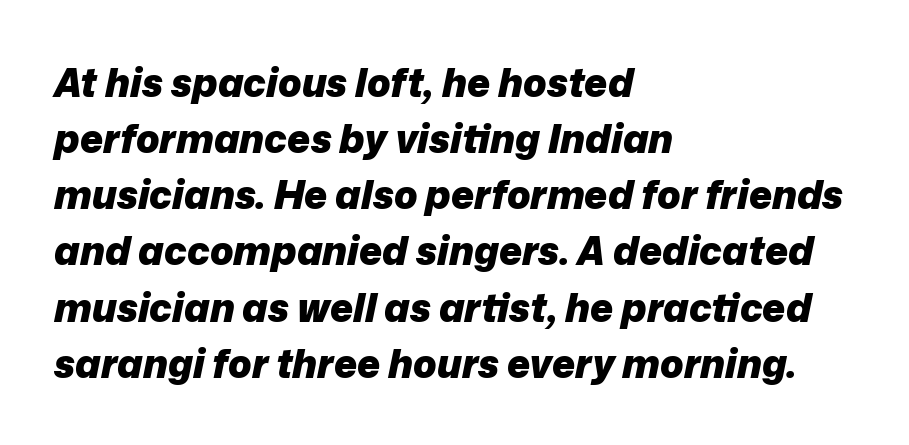
The passage shown leans; its letterforms are oblique. Descenders hang freely into open space. Vertical spacing — default. This sample is left-justified, so line endings fall wherever the words run out. The face used here is proportionally spaced, like ordinary book or web type. These lines carry a lot of weight — the face is fully bold.
